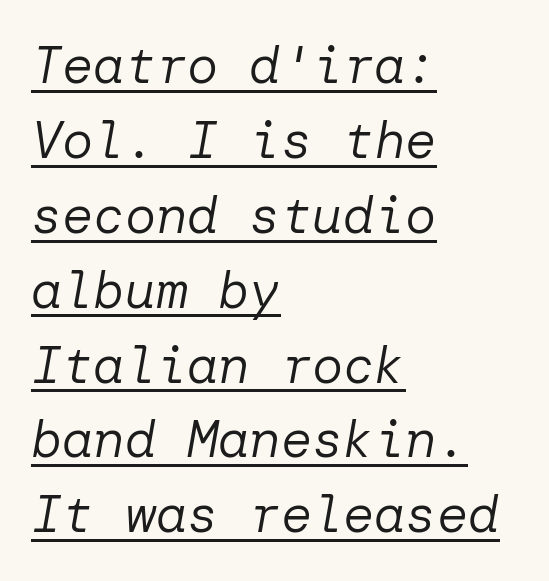
The image shows 52 px regular-weight type, italic (leaning right); set left-aligned, normal line spacing (1.44x), normal letter spacing, underlined; low stroke contrast and a medium x-height.
